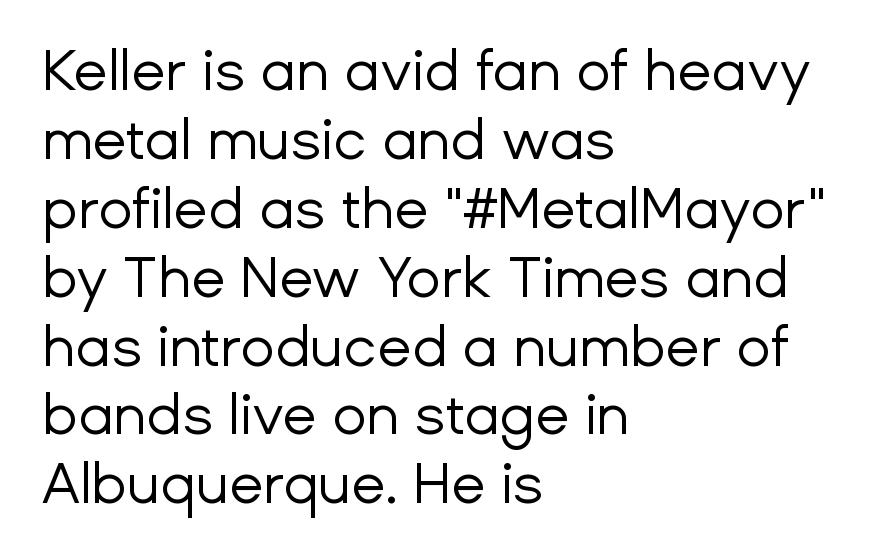
Q: Is the text bold? A: No.
Q: Is the text italic (slanted)? A: No, it is upright.
Q: Is the typeface a serif or a sans-serif typeface? A: Sans-serif.
Q: Is the text underlined? A: No.
Q: How is the paragraph aligned? A: Left-aligned.
Q: Is the spacing between letters normal or unusually wide? A: Normal.
Q: Width (condensed, normal, or wide)? A: Normal.
Q: Stroke contrast? A: Low.
Q: x-height? A: Medium.
Q: Monospaced? A: No.
